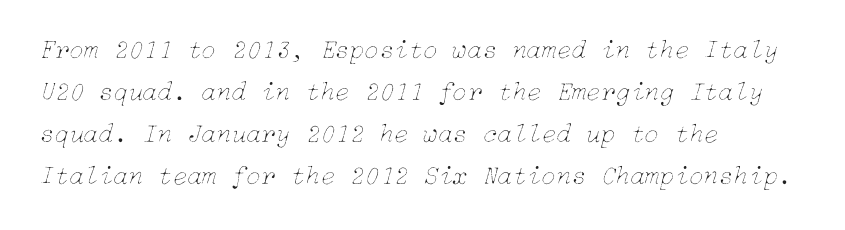
Q: Is the text bold? A: No.
Q: Is the text italic (slanted)? A: Yes, it leans right by about 15 degrees.
Q: Is the text underlined? A: No.
Q: How is the paragraph aligned? A: Left-aligned.
Q: Is the spacing between letters normal or unusually wide? A: Normal.
Q: Is the spacing between lines tight, normal or loose? A: Normal.
